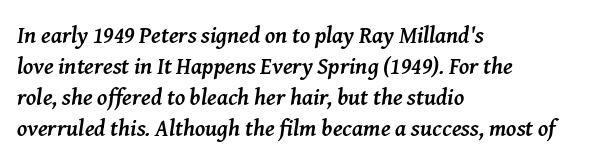
{"italic": "yes", "lean": "right", "slant_degrees": 8, "bold": "yes", "underline": "no", "align": "left", "line_spacing": "normal", "line_spacing_ratio": 1.35, "letter_spacing": "normal", "letter_spacing_em": 0.0, "glyph_px": 23}
